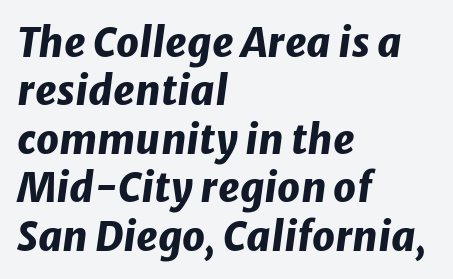
{"italic": "yes", "lean": "right", "slant_degrees": 8, "bold": "yes", "weight": "heavy", "width": "normal", "stroke_contrast": "low", "x_height": "medium", "monospaced": "no", "underline": "no", "align": "left", "line_spacing_ratio": 1.21, "letter_spacing": "normal", "letter_spacing_em": 0.0, "glyph_px": 40}
